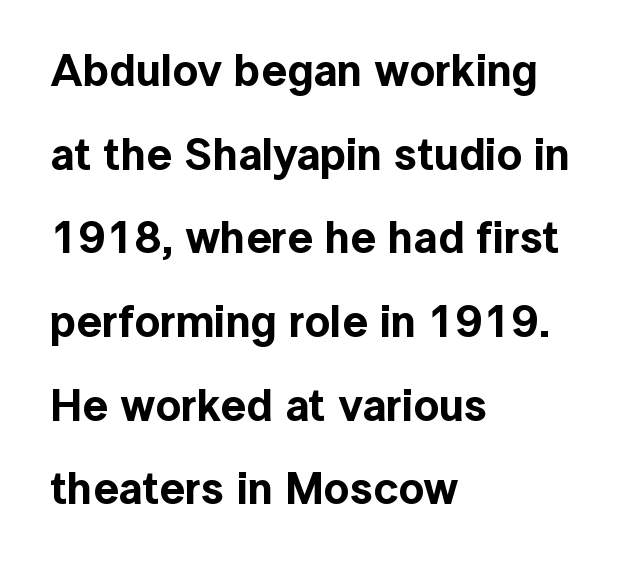
Descenders are the only things crossing below the line. The passage shown is typed in a proportional face where columns would drift. A student would call this left alignment; a typographer would say flush left, rag right. The rendering shows plain stroke endings on the letterforms — a sans-serif design. Compared with typical body copy, the letter spacing here is the same.
